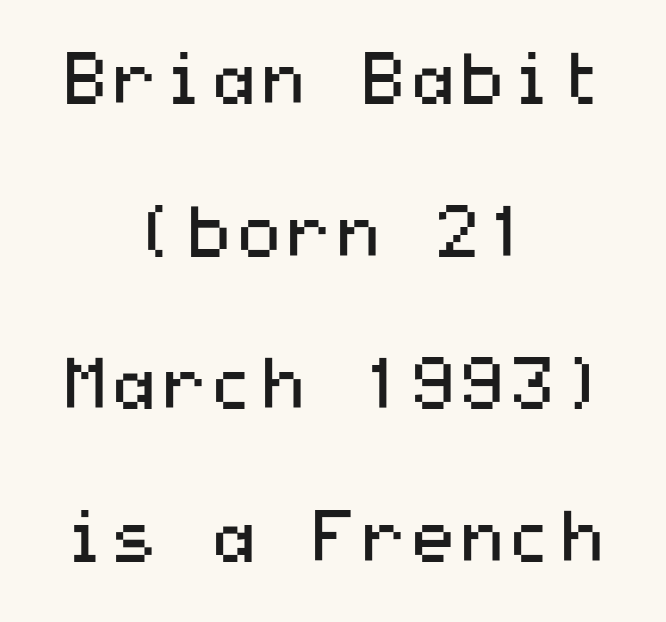
Typeset on center — no edge is straight. Heaviness? Minimal to ordinary, like unemphasized prose. Stroke terminals: plain, sans-serif. Italic? Not at all — the glyphs are vertical.
